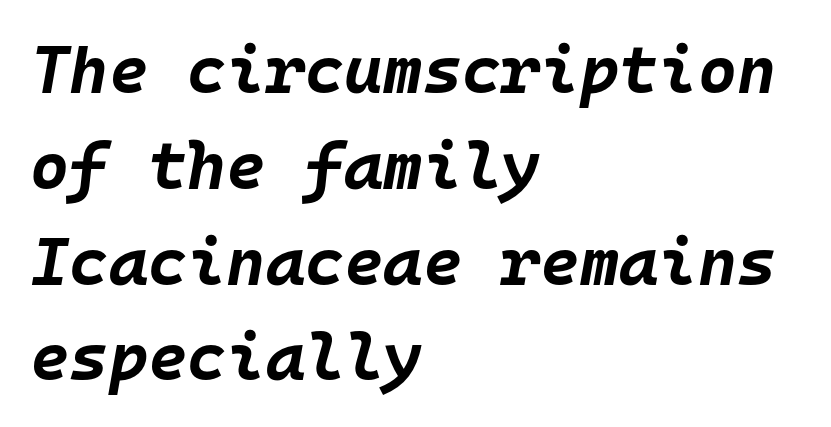
The space directly below the letters is spotless. Here the designer chose a console-style face with uniform glyph widths. A typesetter would mark this as italic. Its strokes are broad and dark, the hallmark of bold type. The type is set solid horizontally, with unmodified tracking.
